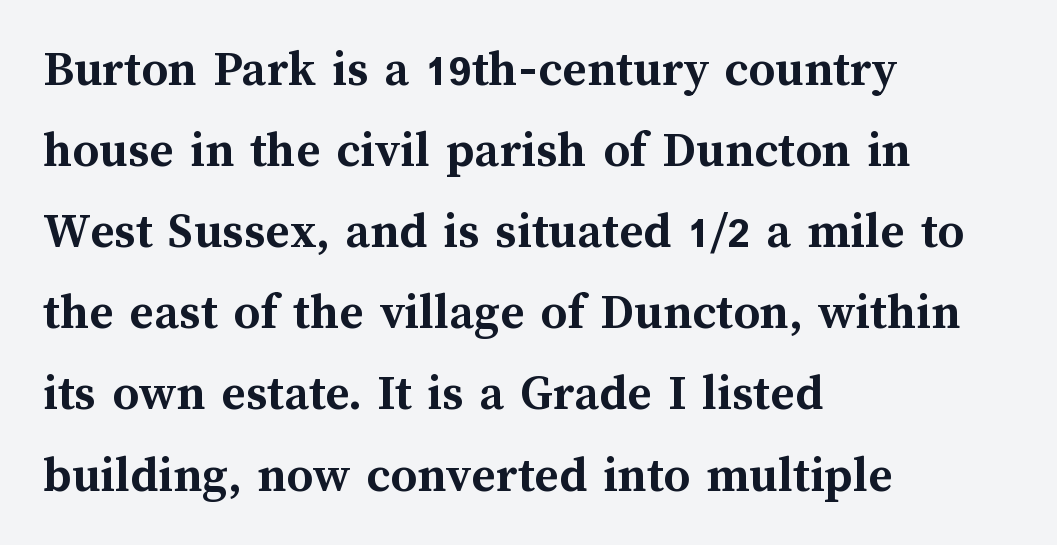
The image shows 52 px semibold type, upright; set left-aligned, normal line spacing (1.56x), normal letter spacing, not underlined; medium stroke contrast and a medium x-height.
